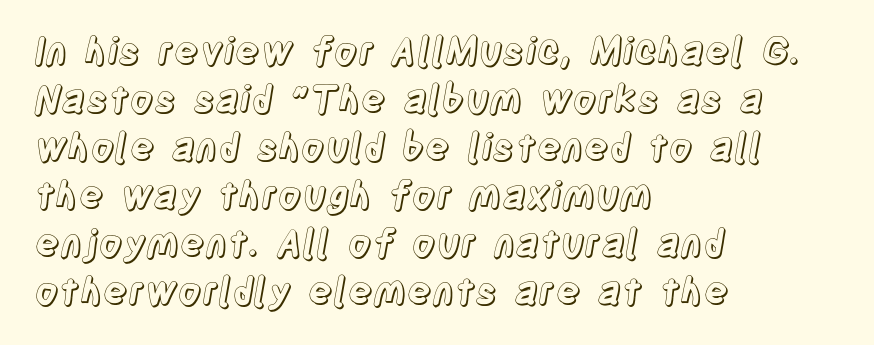
Q: Is the text italic (slanted)? A: Yes.
Q: Is the text underlined? A: No.
Q: How is the paragraph aligned? A: Left-aligned.
Q: Is the spacing between letters normal or unusually wide? A: Normal.
Q: Is the spacing between lines tight, normal or loose? A: Normal.
Q: Width (condensed, normal, or wide)? A: Condensed.
Q: x-height? A: Large.
Q: Monospaced? A: No.
